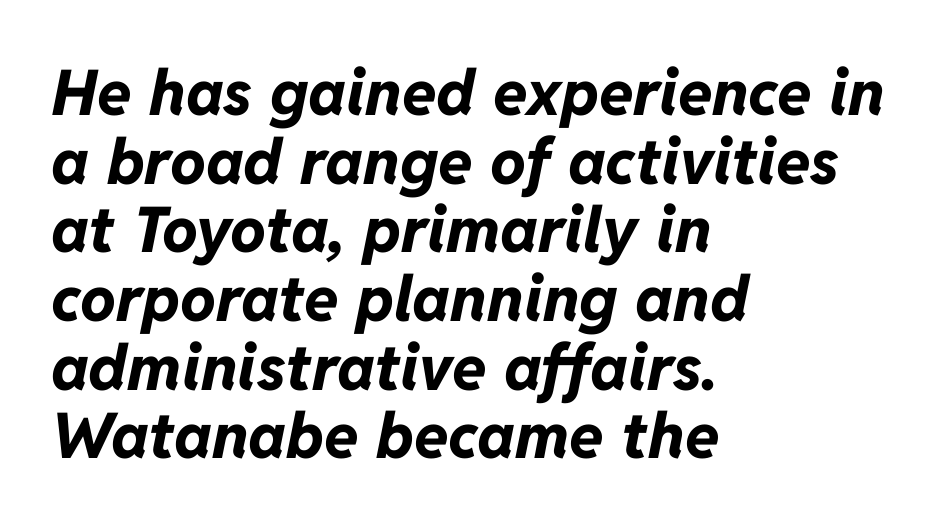
Q: Is the text bold? A: Yes.
Q: Is the text italic (slanted)? A: Yes, it leans right by about 11 degrees.
Q: Is the text underlined? A: No.
Q: How is the paragraph aligned? A: Left-aligned.
Q: Is the spacing between letters normal or unusually wide? A: Normal.
Q: Is the spacing between lines tight, normal or loose? A: Tight.
Q: Width (condensed, normal, or wide)? A: Normal.
Q: Stroke contrast? A: Low.
Q: x-height? A: Medium.
Q: Monospaced? A: No.
